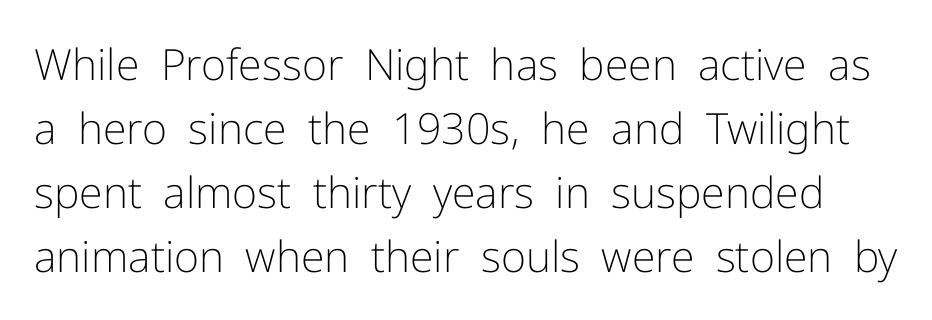
The image shows 43 px light sans-serif type, upright; set normal line spacing (1.49x), normal letter spacing, not underlined; low stroke contrast and a medium x-height.
